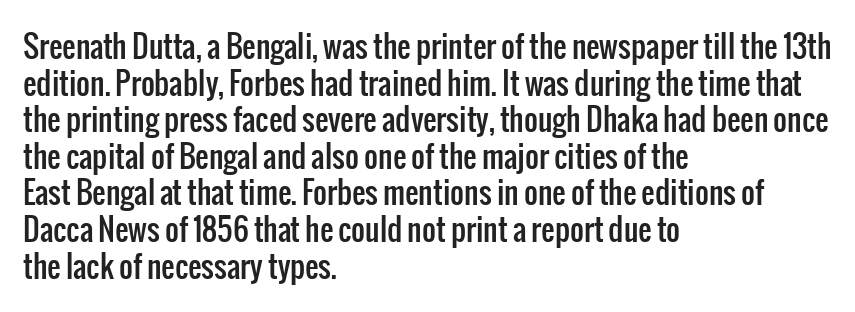
Is there any slant? The stems are plumb. Does extra space separate the letters? No, they use regular spacing. Type without underlining. Left-aligned paragraph, ragged on the right. No feet cap the strokes, marking this as sans-serif type.
